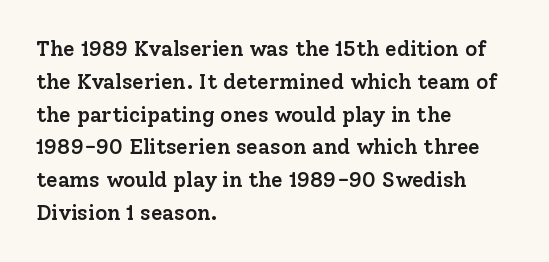
{"italic": "no", "bold": "semi", "underline": "no", "align": "left", "line_spacing": "normal", "line_spacing_ratio": 1.56, "letter_spacing": "normal", "letter_spacing_em": 0.0, "glyph_px": 21}
